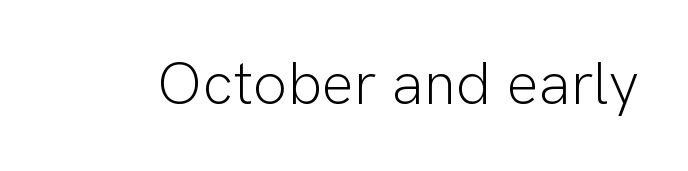
{"serif": "no", "italic": "no", "bold": "no", "weight": "light", "width": "normal", "stroke_contrast": "low", "x_height": "medium", "monospaced": "no", "underline": "no", "letter_spacing": "normal", "letter_spacing_em": 0.0, "glyph_px": 60}
